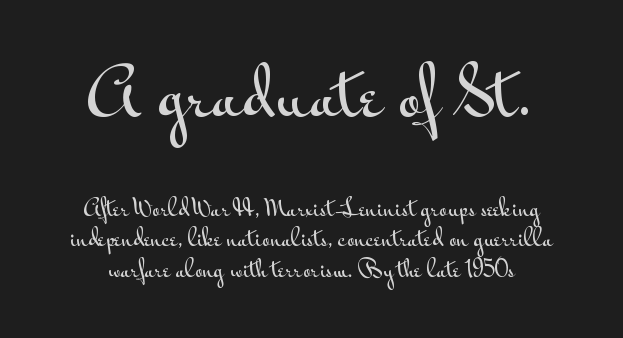
{"serif": "no", "width": "wide", "stroke_contrast": "medium", "x_height": "small", "monospaced": "no", "underline": "no", "align": "center", "line_spacing": "normal", "line_spacing_ratio": 1.39, "letter_spacing": "normal", "letter_spacing_em": 0.0, "larger_block": "first", "size_ratio": 3.0, "glyph_px": 66}
